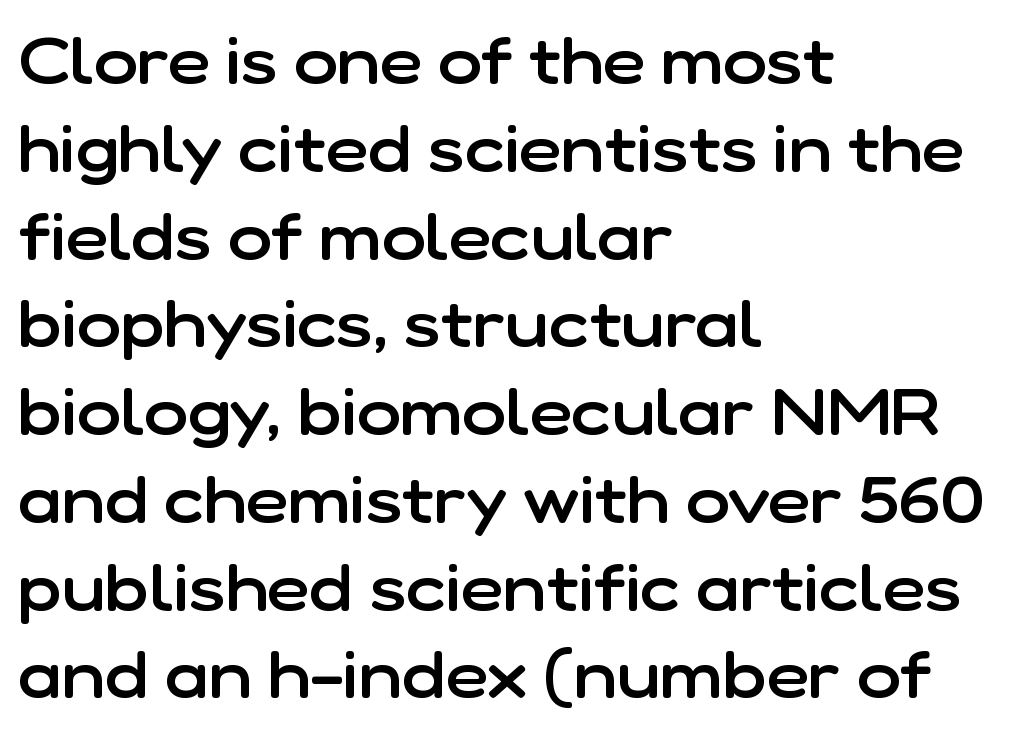
Q: Is the text bold? A: Semi-bold.
Q: Is the text italic (slanted)? A: No, it is upright.
Q: Is the typeface a serif or a sans-serif typeface? A: Sans-serif.
Q: Is the text underlined? A: No.
Q: How is the paragraph aligned? A: Left-aligned.
Q: Is the spacing between letters normal or unusually wide? A: Normal.
Q: Is the spacing between lines tight, normal or loose? A: Normal.
Q: Width (condensed, normal, or wide)? A: Normal.
Q: Stroke contrast? A: Low.
Q: x-height? A: Medium.
Q: Monospaced? A: No.
